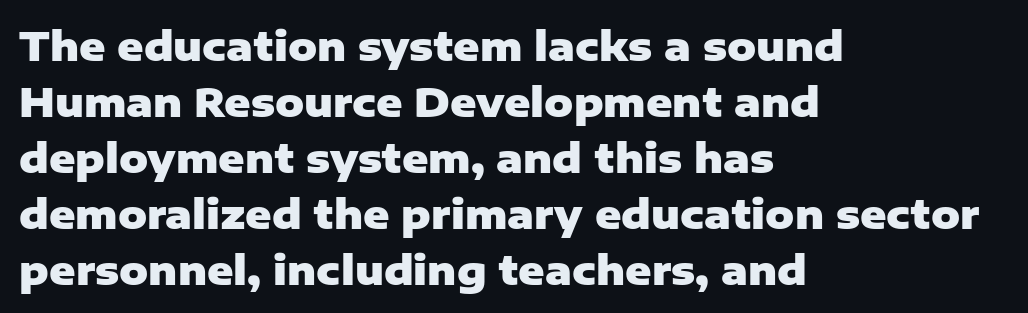
Q: Is the text bold? A: Yes.
Q: Is the text italic (slanted)? A: No, it is upright.
Q: Is the typeface a serif or a sans-serif typeface? A: Sans-serif.
Q: Is the text underlined? A: No.
Q: How is the paragraph aligned? A: Left-aligned.
Q: Is the spacing between letters normal or unusually wide? A: Normal.
Q: Is the spacing between lines tight, normal or loose? A: Normal.
Q: Width (condensed, normal, or wide)? A: Normal.
Q: Stroke contrast? A: Low.
Q: x-height? A: Medium.
Q: Monospaced? A: No.
